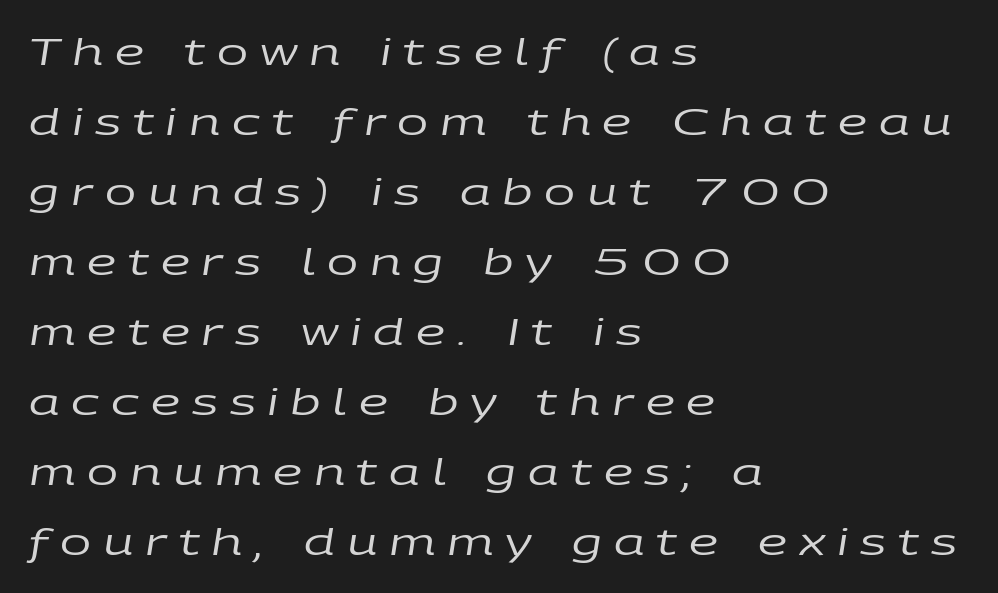
{"italic": "yes", "lean": "right", "slant_degrees": 9, "bold": "no", "weight": "regular", "width": "wide", "stroke_contrast": "low", "x_height": "large", "monospaced": "no", "underline": "no", "align": "left", "line_spacing_ratio": 1.89, "letter_spacing": "wide", "letter_spacing_em": 0.32, "glyph_px": 37}
